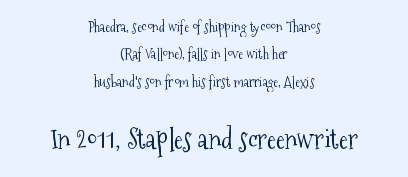
Q: Is the text bold? A: No.
Q: Is the text italic (slanted)? A: No, it is upright.
Q: Is the text underlined? A: No.
Q: How is the paragraph aligned? A: Centered.
Q: Is the spacing between letters normal or unusually wide? A: Normal.
Q: Is the spacing between lines tight, normal or loose? A: Loose.
Q: Which block of text is set in a larger size, the first (top) or the second (bottom)? A: The second (bottom) one.
